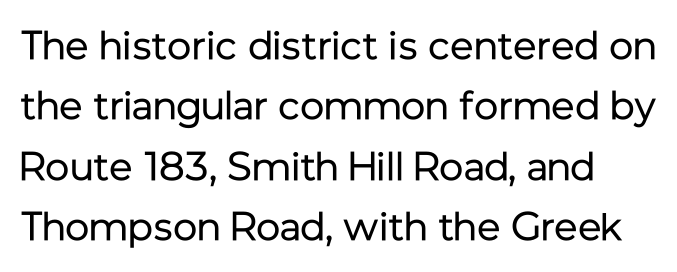
The image shows 40 px regular-weight sans-serif type, upright; set normal line spacing (1.51x), normal letter spacing, not underlined; low stroke contrast and a medium x-height.
